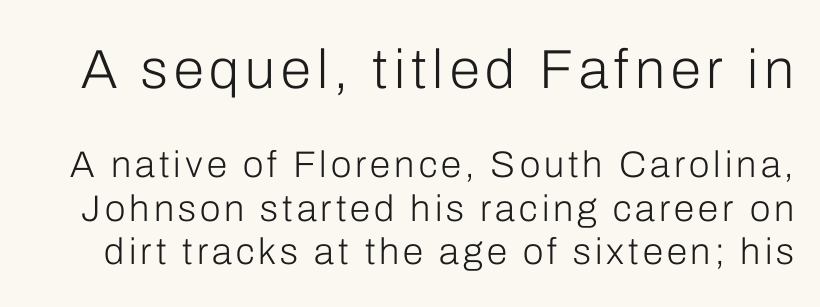
Q: Is the text bold? A: No.
Q: Is the text italic (slanted)? A: No, it is upright.
Q: Is the typeface a serif or a sans-serif typeface? A: Sans-serif.
Q: Is the text underlined? A: No.
Q: Which block of text is set in a larger size, the first (top) or the second (bottom)? A: The first (top) one.
Q: Width (condensed, normal, or wide)? A: Normal.
Q: Stroke contrast? A: Low.
Q: x-height? A: Medium.
Q: Monospaced? A: No.
